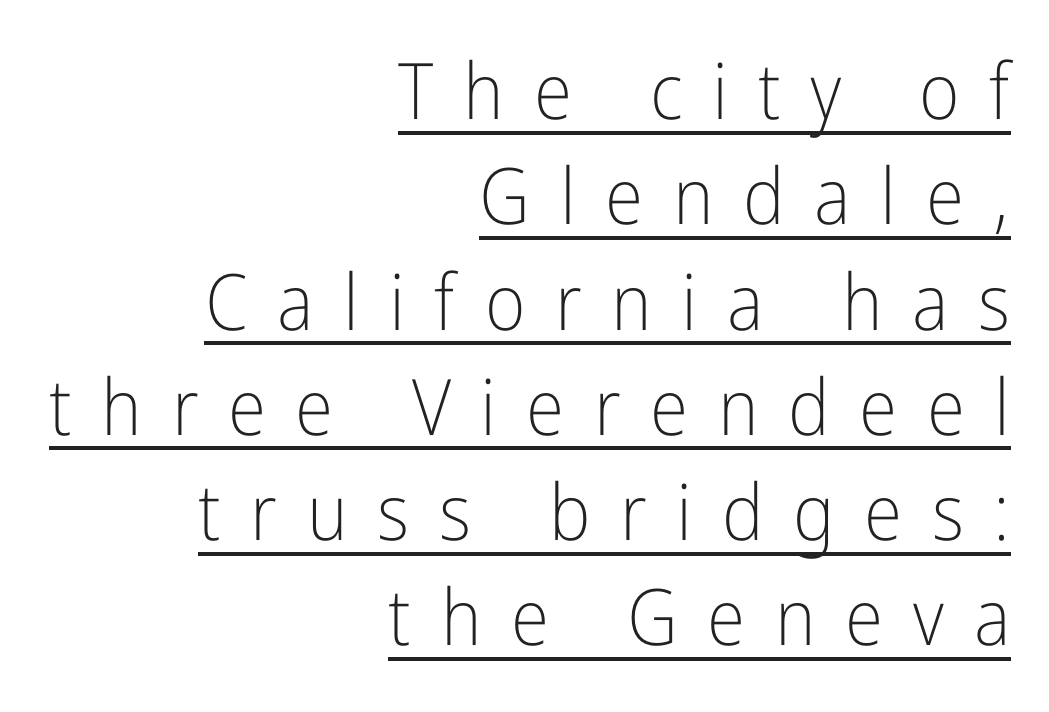
The image shows 78 px light, condensed sans-serif type, upright; set right-aligned, normal line spacing (1.35x), unusually wide letter spacing (+0.38 em), underlined; low stroke contrast and a medium x-height.
